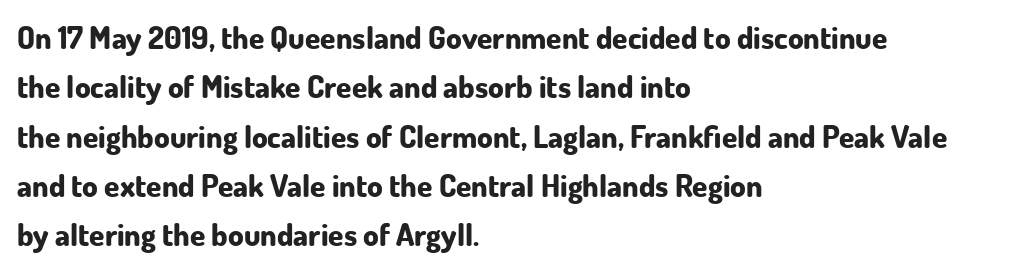
{"serif": "no", "italic": "no", "bold": "yes", "weight": "bold", "width": "normal", "stroke_contrast": "low", "x_height": "small", "monospaced": "no", "underline": "no", "align": "left", "line_spacing": "normal", "line_spacing_ratio": 1.59, "letter_spacing": "normal", "letter_spacing_em": 0.0, "glyph_px": 31}
